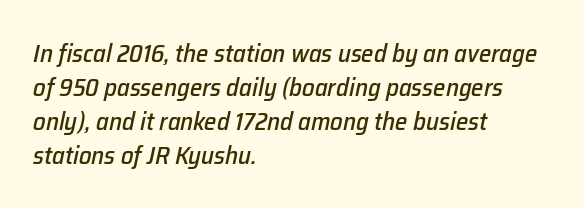
{"italic": "yes", "lean": "right", "slant_degrees": 12, "underline": "no", "align": "left", "line_spacing": "normal", "line_spacing_ratio": 1.36, "letter_spacing": "normal", "letter_spacing_em": 0.0, "glyph_px": 25}
